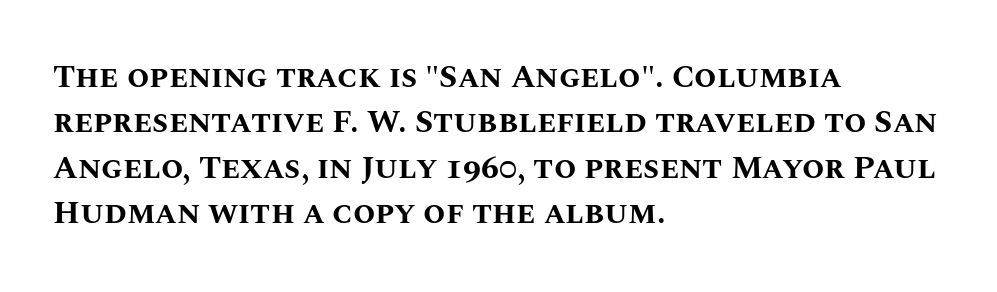
Q: Is the text bold? A: Yes.
Q: Is the text italic (slanted)? A: No, it is upright.
Q: Is the text underlined? A: No.
Q: How is the paragraph aligned? A: Left-aligned.
Q: Is the spacing between letters normal or unusually wide? A: Normal.
Q: Is the spacing between lines tight, normal or loose? A: Normal.
Q: Width (condensed, normal, or wide)? A: Normal.
Q: Stroke contrast? A: Medium.
Q: x-height? A: Large.
Q: Monospaced? A: No.
